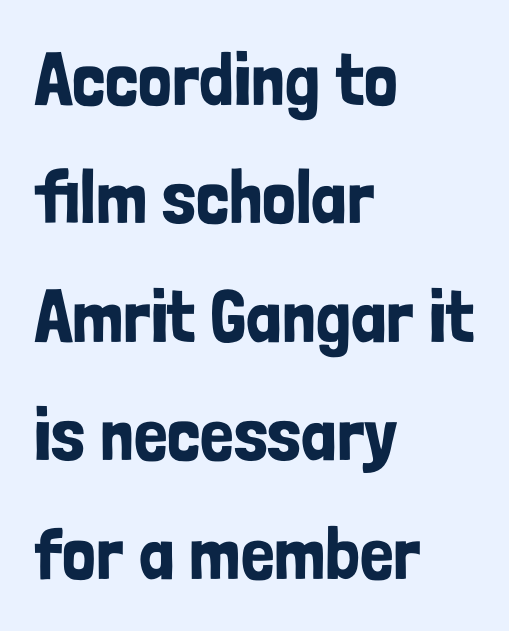
Q: Is the text italic (slanted)? A: No, it is upright.
Q: Is the typeface a serif or a sans-serif typeface? A: Sans-serif.
Q: Is the text underlined? A: No.
Q: How is the paragraph aligned? A: Left-aligned.
Q: Is the spacing between letters normal or unusually wide? A: Normal.
Q: Is the spacing between lines tight, normal or loose? A: Normal.
Q: Width (condensed, normal, or wide)? A: Condensed.
Q: Stroke contrast? A: Low.
Q: x-height? A: Medium.
Q: Monospaced? A: No.
